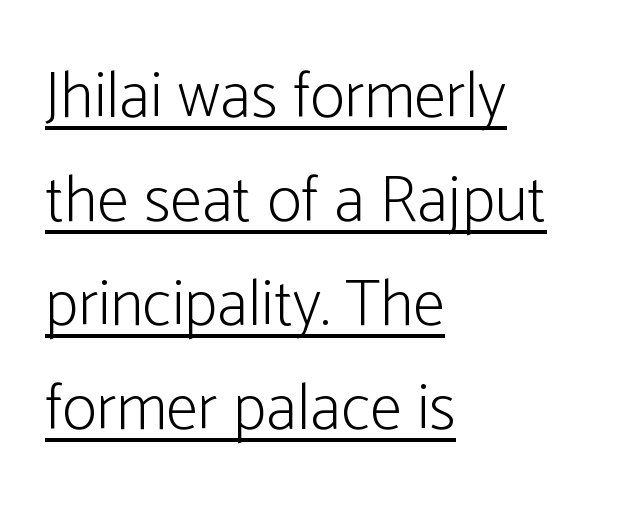
The image shows 65 px light, condensed sans-serif type, upright; set left-aligned, normal line spacing (1.6x), normal letter spacing, underlined; low stroke contrast and a medium x-height.
